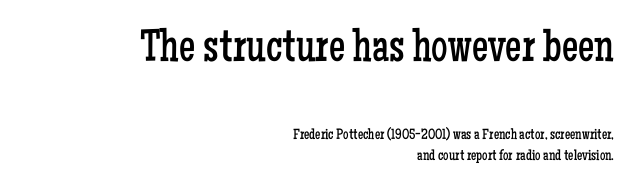
Q: Is the text bold? A: No.
Q: Is the text italic (slanted)? A: No, it is upright.
Q: Is the typeface a serif or a sans-serif typeface? A: Serif.
Q: Is the text underlined? A: No.
Q: How is the paragraph aligned? A: Right-aligned.
Q: Is the spacing between letters normal or unusually wide? A: Normal.
Q: Is the spacing between lines tight, normal or loose? A: Normal.
Q: Which block of text is set in a larger size, the first (top) or the second (bottom)? A: The first (top) one.
Q: Width (condensed, normal, or wide)? A: Condensed.
Q: Stroke contrast? A: Low.
Q: x-height? A: Medium.
Q: Monospaced? A: No.
